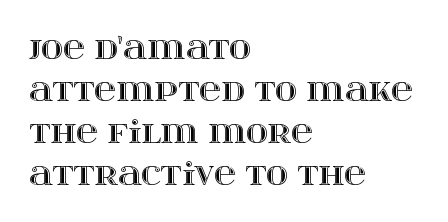
These lines are rendered in a variable-pitch font. These lines stack with their left ends in a neat column. Line spacing here is normal. These lines were composed using upright roman letters. No word sits above an underline.
